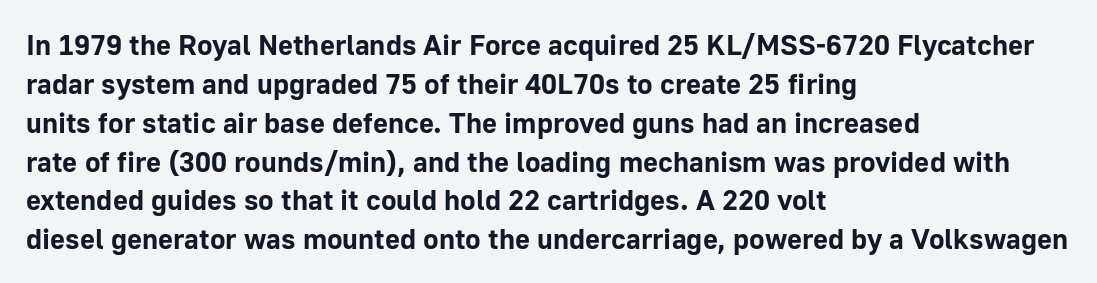
Q: Is the text bold? A: Yes.
Q: Is the text italic (slanted)? A: No, it is upright.
Q: Is the typeface a serif or a sans-serif typeface? A: Sans-serif.
Q: Is the text underlined? A: No.
Q: How is the paragraph aligned? A: Left-aligned.
Q: Is the spacing between letters normal or unusually wide? A: Normal.
Q: Is the spacing between lines tight, normal or loose? A: Normal.
Q: Width (condensed, normal, or wide)? A: Normal.
Q: Stroke contrast? A: Low.
Q: x-height? A: Medium.
Q: Monospaced? A: No.
